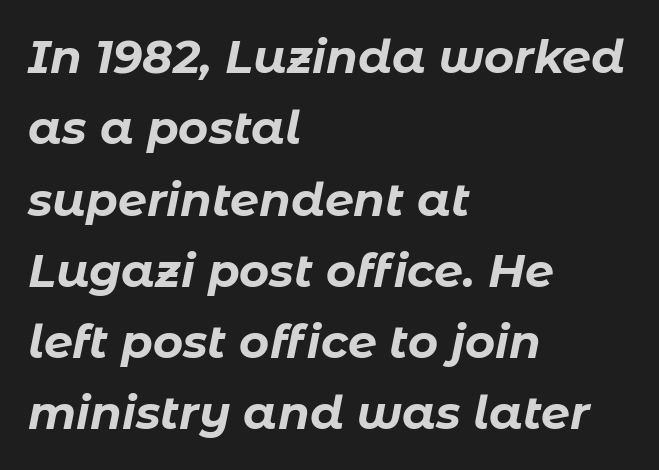
{"italic": "yes", "lean": "right", "slant_degrees": 11, "bold": "yes", "weight": "bold", "width": "normal", "stroke_contrast": "low", "x_height": "medium", "monospaced": "no", "underline": "no", "align": "left", "line_spacing": "normal", "line_spacing_ratio": 1.55, "letter_spacing": "normal", "letter_spacing_em": 0.0, "glyph_px": 46}
